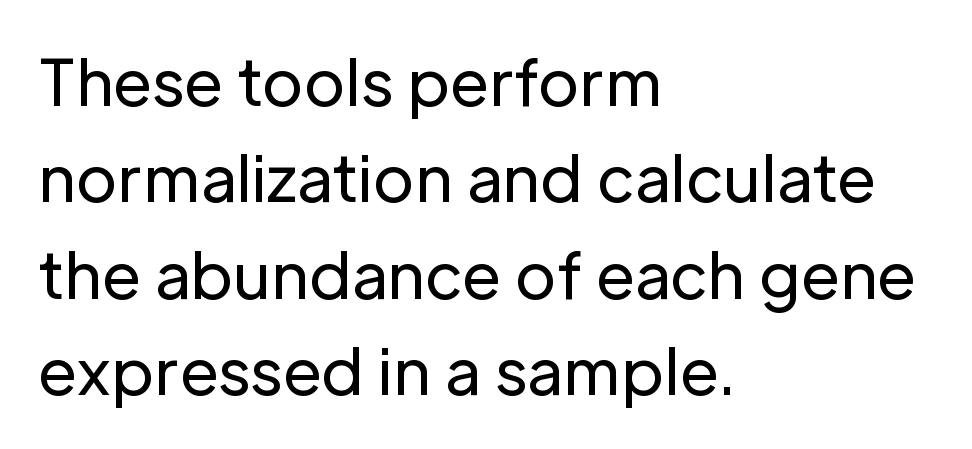
The image shows 63 px regular-weight sans-serif type, upright; set left-aligned, normal line spacing (1.53x), normal letter spacing, not underlined; low stroke contrast and a medium x-height.
